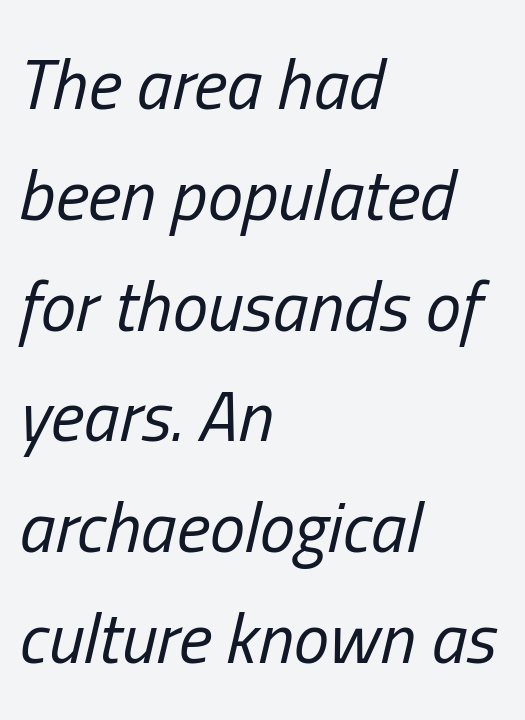
The letters sit at their default tracking, neither squeezed nor spread. Weight class: somewhere from thin through regular. In terms of posture, this sample is oblique. The lines sit at an ordinary, default distance from one another. The zone under the glyphs is completely vacant. Horizontally, the lines are justified to the leading edge only.
